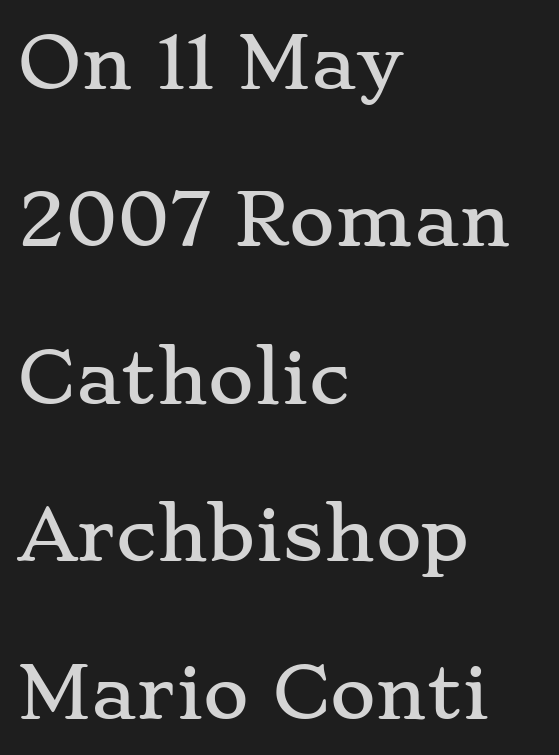
The space between consecutive lines is lavish. The rag falls on the right side of this text block. Style check: upright. The passage shown is typeset with a serif family.
